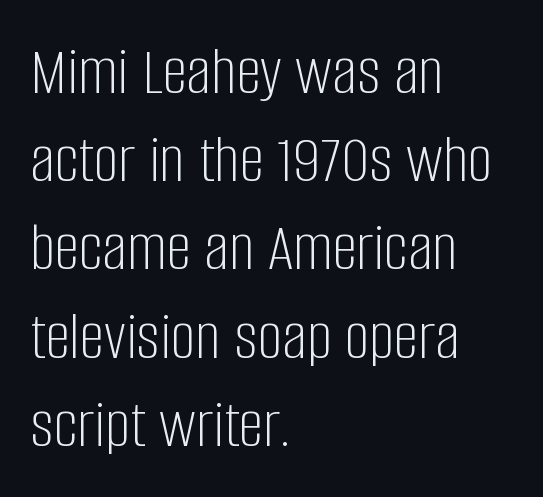
The image shows 70 px light, condensed sans-serif type, upright; set left-aligned, normal line spacing (1.26x), normal letter spacing, not underlined; low stroke contrast and a large x-height.
